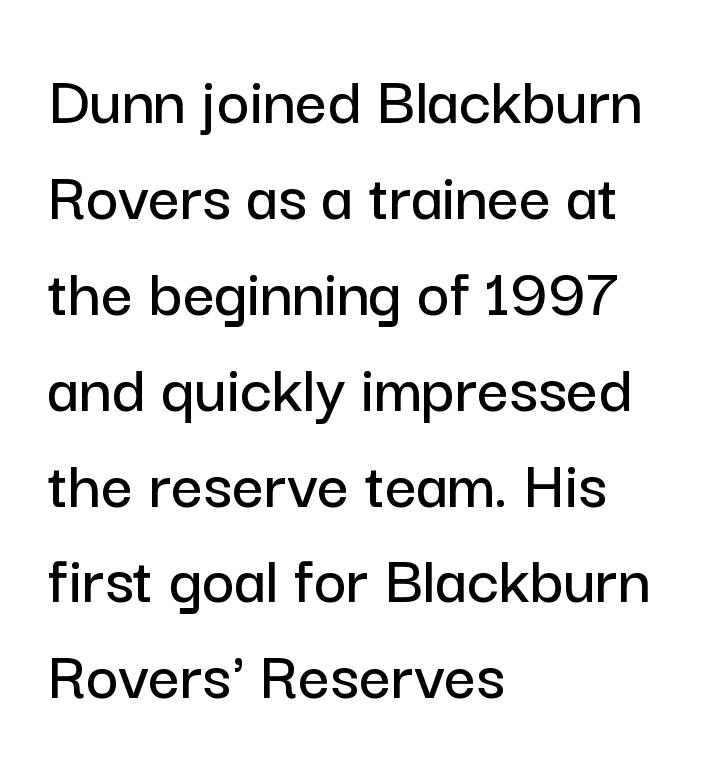
{"serif": "no", "italic": "no", "width": "normal", "stroke_contrast": "low", "x_height": "medium", "monospaced": "no", "underline": "no", "align": "left", "line_spacing": "normal", "line_spacing_ratio": 1.37, "letter_spacing": "normal", "letter_spacing_em": 0.0, "glyph_px": 70}
